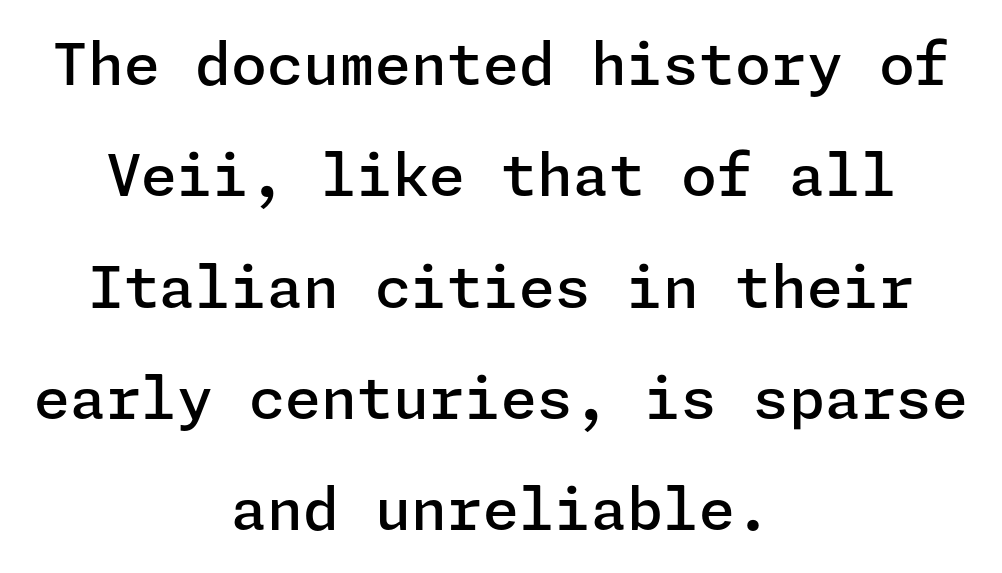
The image shows 58 px semibold sans-serif type, upright; set centered, loose line spacing (1.92x), normal letter spacing, not underlined; low stroke contrast and a medium x-height.
